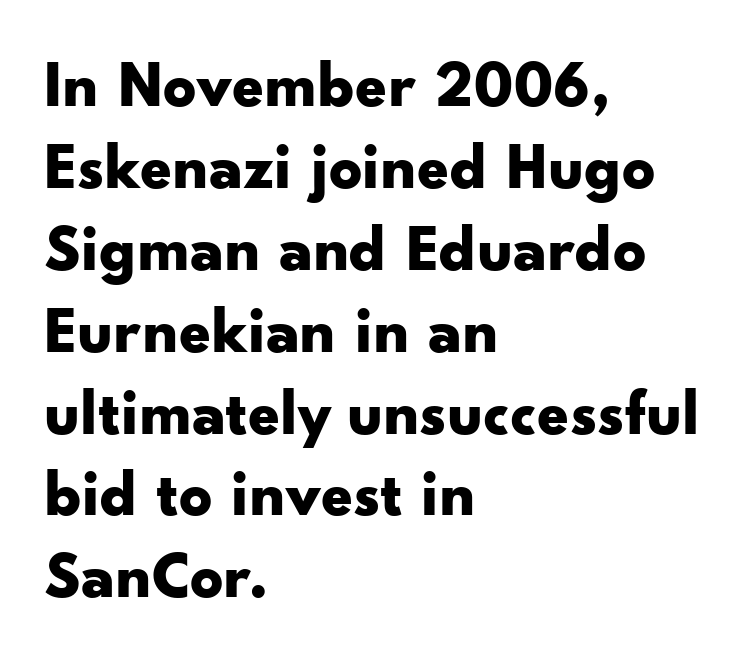
{"serif": "no", "italic": "no", "bold": "yes", "weight": "bold", "width": "wide", "stroke_contrast": "low", "x_height": "small", "monospaced": "no", "underline": "no", "align": "left", "line_spacing": "normal", "line_spacing_ratio": 1.26, "letter_spacing": "normal", "letter_spacing_em": 0.0, "glyph_px": 65}
